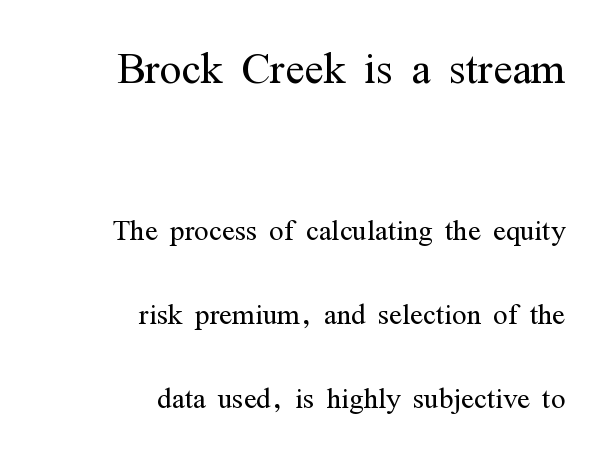
{"serif": "yes", "italic": "no", "bold": "no", "weight": "light", "width": "condensed", "stroke_contrast": "medium", "x_height": "medium", "monospaced": "no", "underline": "no", "align": "right", "line_spacing": "loose", "line_spacing_ratio": 2.21, "letter_spacing": "normal", "letter_spacing_em": 0.0, "larger_block": "first", "size_ratio": 1.5, "glyph_px": 57}
